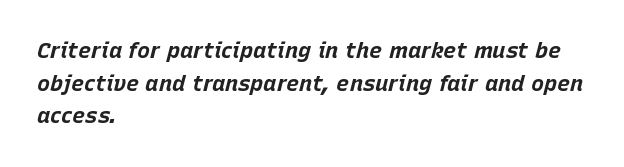
The image shows 22 px bold type, italic (leaning right); set left-aligned, normal line spacing (1.48x), normal letter spacing, not underlined.
